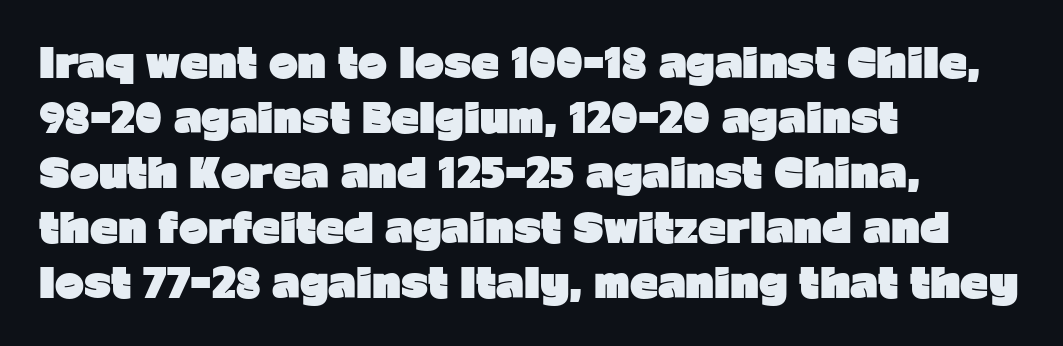
Q: Is the text bold? A: Yes.
Q: Is the text italic (slanted)? A: No, it is upright.
Q: Is the typeface a serif or a sans-serif typeface? A: Sans-serif.
Q: Is the text underlined? A: No.
Q: How is the paragraph aligned? A: Left-aligned.
Q: Is the spacing between letters normal or unusually wide? A: Normal.
Q: Is the spacing between lines tight, normal or loose? A: Normal.
Q: Width (condensed, normal, or wide)? A: Normal.
Q: Stroke contrast? A: Low.
Q: x-height? A: Medium.
Q: Monospaced? A: No.
